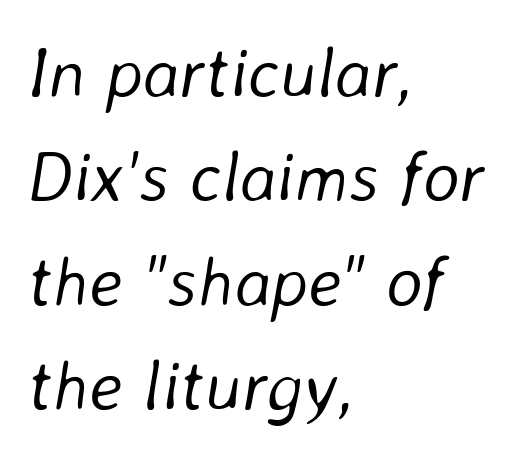
Q: Is the text bold? A: No.
Q: Is the text italic (slanted)? A: Yes, it leans right by about 8 degrees.
Q: Is the text underlined? A: No.
Q: How is the paragraph aligned? A: Left-aligned.
Q: Is the spacing between letters normal or unusually wide? A: Normal.
Q: Is the spacing between lines tight, normal or loose? A: Normal.
Q: Width (condensed, normal, or wide)? A: Normal.
Q: Stroke contrast? A: Low.
Q: x-height? A: Medium.
Q: Monospaced? A: No.
